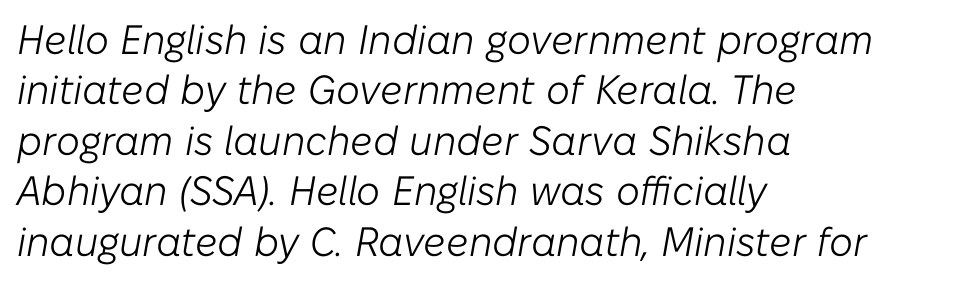
Q: Is the text bold? A: No.
Q: Is the text italic (slanted)? A: Yes, it leans right by about 10 degrees.
Q: Is the text underlined? A: No.
Q: How is the paragraph aligned? A: Left-aligned.
Q: Is the spacing between letters normal or unusually wide? A: Normal.
Q: Width (condensed, normal, or wide)? A: Normal.
Q: Stroke contrast? A: Low.
Q: x-height? A: Medium.
Q: Monospaced? A: No.
